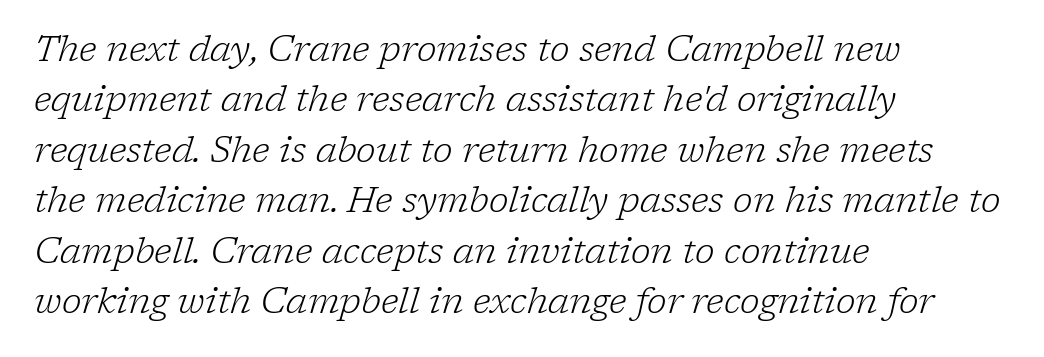
Little horizontal feet cap the strokes, marking this as serif type. The compositor pushed each line to the left boundary. Ink coverage per letter is moderate at most. Characters follow at the spacing the type designer built in.
